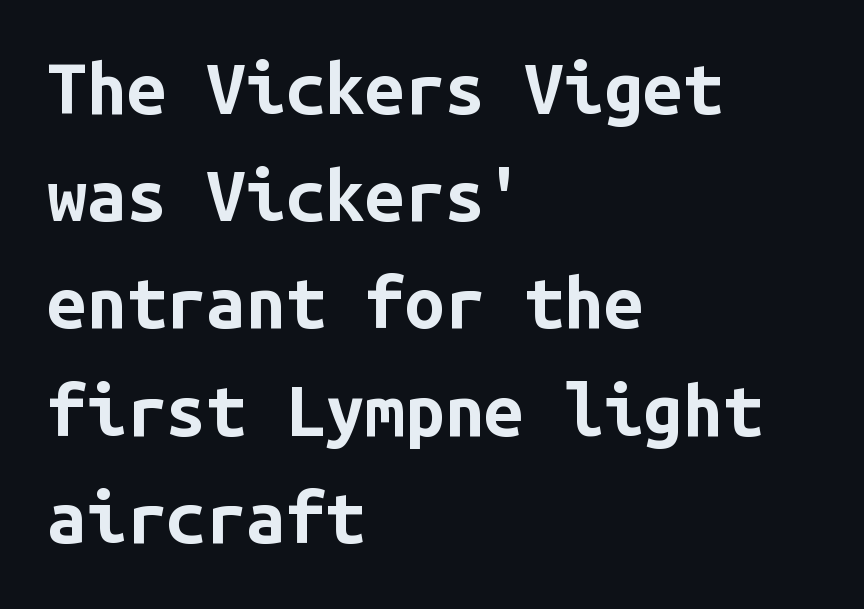
The image shows 71 px bold sans-serif type, upright, monospaced; set left-aligned, normal line spacing (1.51x), normal letter spacing, not underlined; low stroke contrast and a medium x-height.
